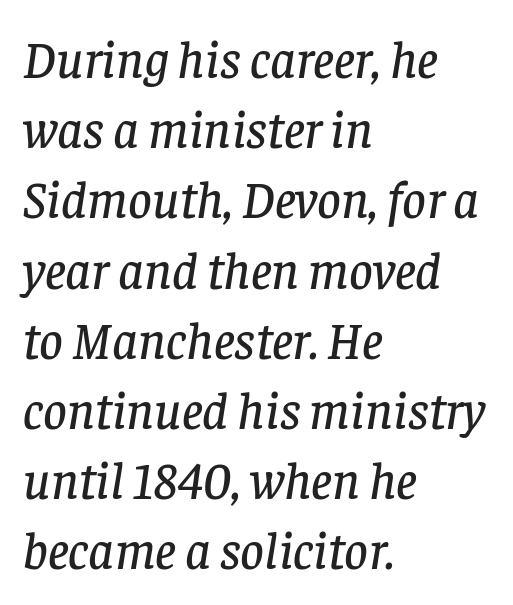
Line beginnings align vertically; line endings do not. Plain, unruled lines of type. The axis of the letterforms is tilted away from vertical. The font family rendered here belongs to the serif group.
